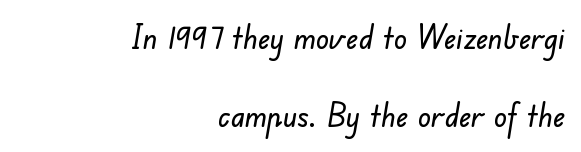
Q: Is the typeface a serif or a sans-serif typeface? A: Sans-serif.
Q: Is the text underlined? A: No.
Q: How is the paragraph aligned? A: Right-aligned.
Q: Is the spacing between letters normal or unusually wide? A: Normal.
Q: Is the spacing between lines tight, normal or loose? A: Loose.
Q: Width (condensed, normal, or wide)? A: Normal.
Q: Stroke contrast? A: Low.
Q: x-height? A: Small.
Q: Monospaced? A: No.
